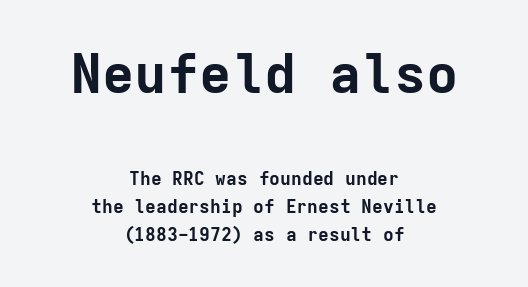
Q: Is the text bold? A: Yes.
Q: Is the text italic (slanted)? A: No, it is upright.
Q: Is the typeface a serif or a sans-serif typeface? A: Sans-serif.
Q: Is the text underlined? A: No.
Q: How is the paragraph aligned? A: Centered.
Q: Is the spacing between letters normal or unusually wide? A: Normal.
Q: Is the spacing between lines tight, normal or loose? A: Normal.
Q: Which block of text is set in a larger size, the first (top) or the second (bottom)? A: The first (top) one.
Q: Width (condensed, normal, or wide)? A: Normal.
Q: Stroke contrast? A: Low.
Q: x-height? A: Medium.
Q: Monospaced? A: Yes.
